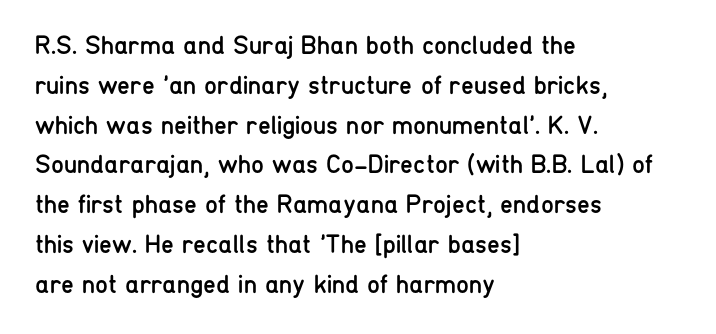
Nobody touched the tracking dial on this one. Line starts are locked; line ends wander. The block of text has a typical density, with ordinary space between rows. The glyphs are unaccompanied by any horizontal stroke below them. Notice how the stems are strictly vertical — no italics here. These glyphs show unthickened strokes, regular width or finer.
